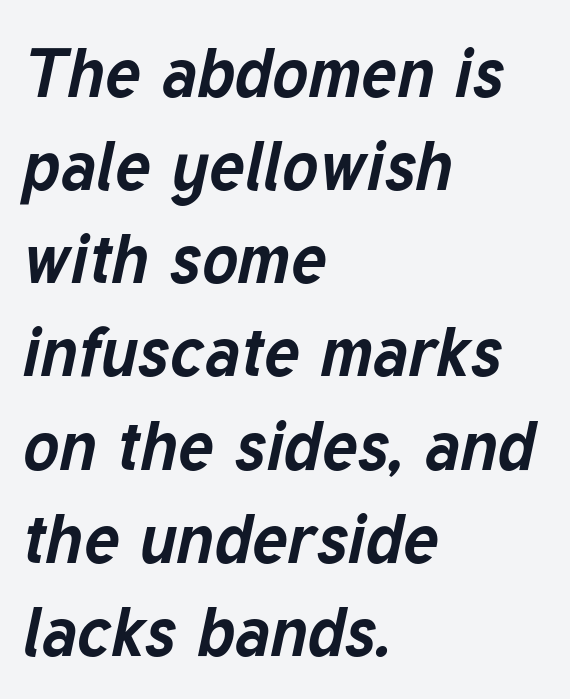
Q: Is the text bold? A: Yes.
Q: Is the text italic (slanted)? A: Yes, it leans right by about 12 degrees.
Q: Is the text underlined? A: No.
Q: How is the paragraph aligned? A: Left-aligned.
Q: Is the spacing between letters normal or unusually wide? A: Normal.
Q: Is the spacing between lines tight, normal or loose? A: Normal.
Q: Width (condensed, normal, or wide)? A: Normal.
Q: Stroke contrast? A: Low.
Q: x-height? A: Medium.
Q: Monospaced? A: No.
